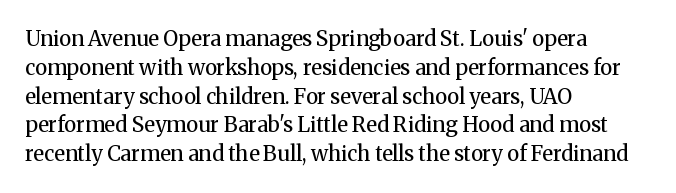
{"italic": "no", "bold": "no", "underline": "no", "align": "left", "line_spacing": "normal", "line_spacing_ratio": 1.37, "letter_spacing": "normal", "letter_spacing_em": 0.0, "glyph_px": 21}
